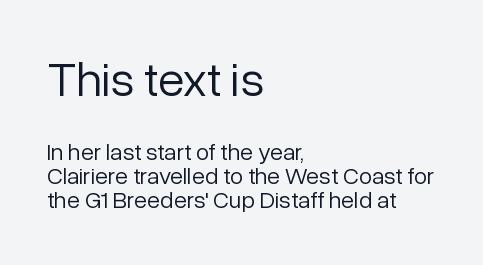
{"serif": "no", "italic": "no", "bold": "no", "weight": "light", "width": "normal", "stroke_contrast": "low", "x_height": "medium", "monospaced": "no", "underline": "no", "align": "left", "line_spacing": "tight", "line_spacing_ratio": 1.01, "letter_spacing": "normal", "letter_spacing_em": 0.0, "larger_block": "first", "size_ratio": 2.04, "glyph_px": 49}
